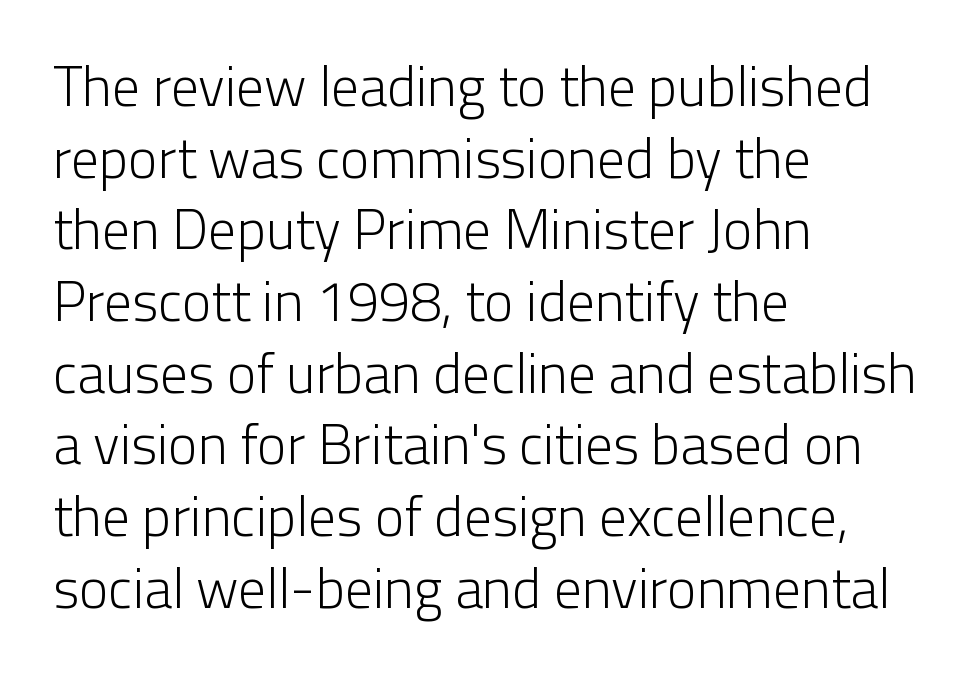
The image shows 56 px light sans-serif type, upright; set left-aligned, normal line spacing (1.28x), normal letter spacing, not underlined; low stroke contrast and a medium x-height.
